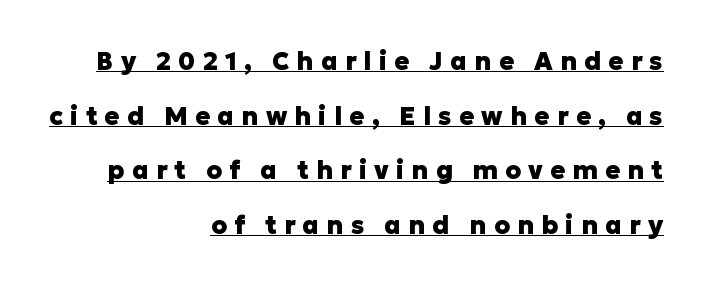
This sample is right-justified, so line beginnings fall wherever the words allow. Pretty heavy lettering here — definitely bold. The tracking reads as deliberately expanded to a designer's eye. In terms of leading, this rendering errs on the spacious side.
